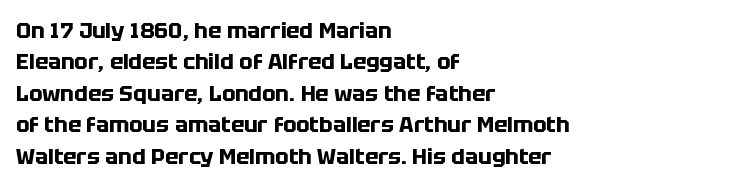
Q: Is the text bold? A: Yes.
Q: Is the text italic (slanted)? A: No, it is upright.
Q: Is the text underlined? A: No.
Q: How is the paragraph aligned? A: Left-aligned.
Q: Is the spacing between letters normal or unusually wide? A: Normal.
Q: Is the spacing between lines tight, normal or loose? A: Normal.
